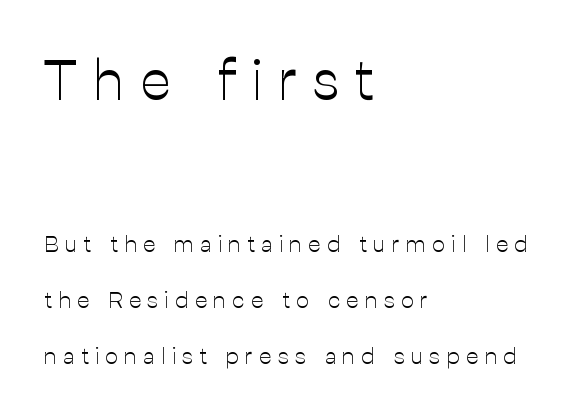
Q: Is the text bold? A: No.
Q: Is the text italic (slanted)? A: No, it is upright.
Q: Is the typeface a serif or a sans-serif typeface? A: Sans-serif.
Q: Is the text underlined? A: No.
Q: How is the paragraph aligned? A: Left-aligned.
Q: Is the spacing between letters normal or unusually wide? A: Unusually wide.
Q: Is the spacing between lines tight, normal or loose? A: Loose.
Q: Which block of text is set in a larger size, the first (top) or the second (bottom)? A: The first (top) one.
Q: Width (condensed, normal, or wide)? A: Normal.
Q: Stroke contrast? A: Low.
Q: x-height? A: Medium.
Q: Monospaced? A: No.
